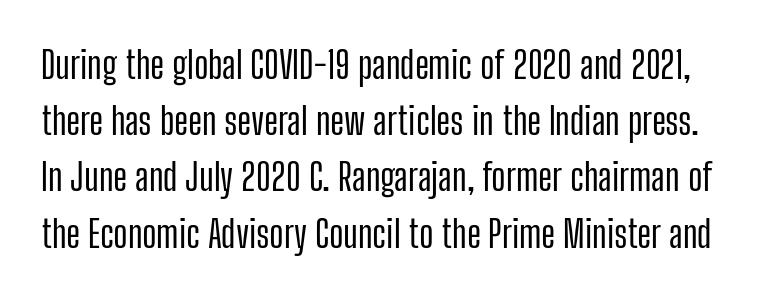
In terms of letterform style, serifs are entirely absent. The zone under the glyphs is completely vacant. Upright lettering throughout. Is this a fixed-width face? No — the glyphs have proportional, varying widths. The rendering keeps characters at their native spacing. This block has exactly the height ordinary leading produces.
